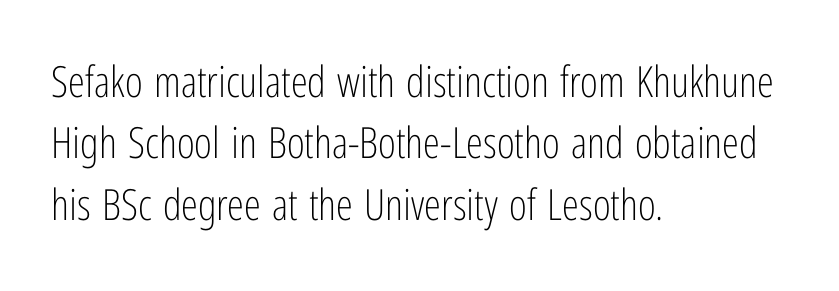
Q: Is the text bold? A: No.
Q: Is the text italic (slanted)? A: No, it is upright.
Q: Is the typeface a serif or a sans-serif typeface? A: Sans-serif.
Q: Is the text underlined? A: No.
Q: How is the paragraph aligned? A: Left-aligned.
Q: Is the spacing between letters normal or unusually wide? A: Normal.
Q: Is the spacing between lines tight, normal or loose? A: Normal.
Q: Width (condensed, normal, or wide)? A: Condensed.
Q: Stroke contrast? A: Low.
Q: x-height? A: Medium.
Q: Monospaced? A: No.
